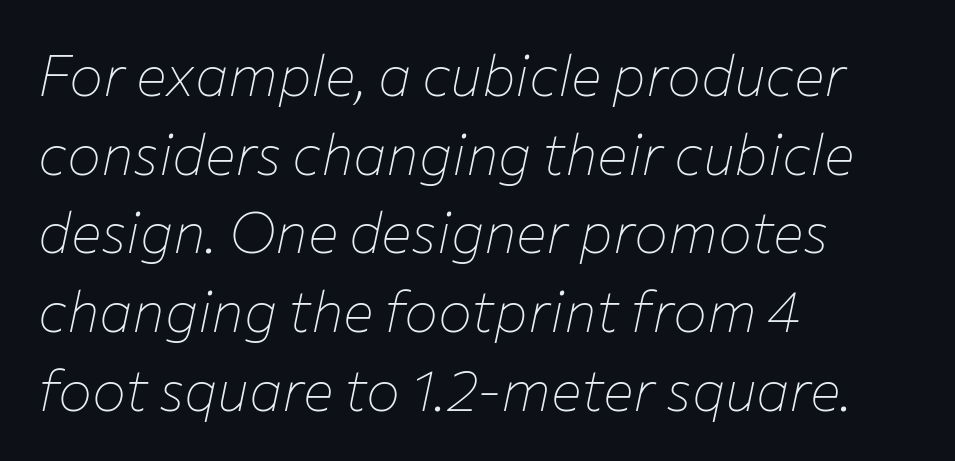
The image shows 57 px thin type, italic (leaning right); set left-aligned, normal line spacing (1.38x), normal letter spacing, not underlined; low stroke contrast and a medium x-height.
